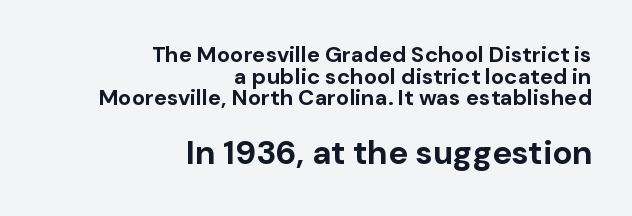
The image shows 33 px bold sans-serif type, upright; set right-aligned, tight line spacing (0.98x), normal letter spacing, not underlined; the second (bottom) block is 1.5x larger; low stroke contrast and a medium x-height.
